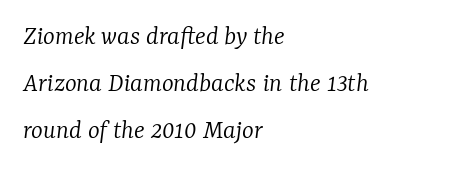
Q: Is the text bold? A: No.
Q: Is the text italic (slanted)? A: Yes, it leans right by about 7 degrees.
Q: Is the typeface a serif or a sans-serif typeface? A: Serif.
Q: Is the text underlined? A: No.
Q: How is the paragraph aligned? A: Left-aligned.
Q: Is the spacing between letters normal or unusually wide? A: Normal.
Q: Is the spacing between lines tight, normal or loose? A: Normal.
Q: Width (condensed, normal, or wide)? A: Normal.
Q: Stroke contrast? A: Low.
Q: x-height? A: Medium.
Q: Monospaced? A: No.
